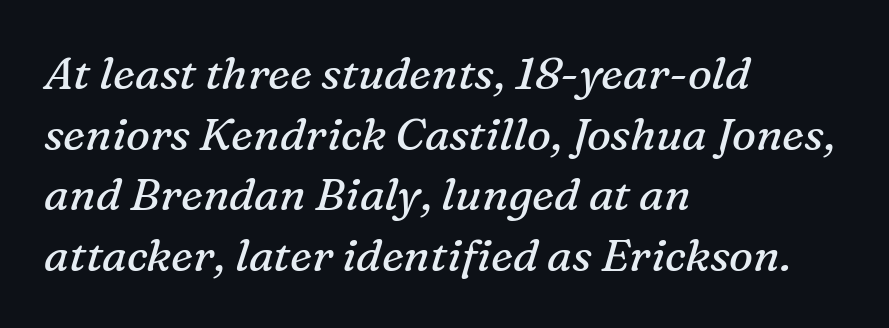
Q: Is the text bold? A: No.
Q: Is the text italic (slanted)? A: Yes, it leans right by about 16 degrees.
Q: Is the typeface a serif or a sans-serif typeface? A: Serif.
Q: Is the text underlined? A: No.
Q: How is the paragraph aligned? A: Left-aligned.
Q: Is the spacing between letters normal or unusually wide? A: Normal.
Q: Is the spacing between lines tight, normal or loose? A: Normal.
Q: Width (condensed, normal, or wide)? A: Normal.
Q: Stroke contrast? A: Medium.
Q: x-height? A: Medium.
Q: Monospaced? A: No.
